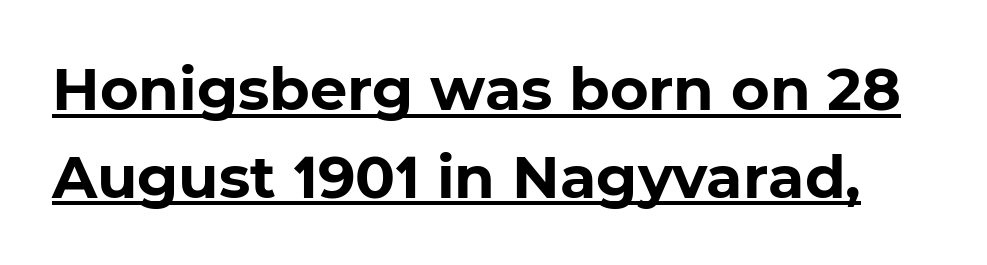
Regarding leading, the lines here are spaced in the standard way. Varying glyph widths throughout — classic text-font behaviour. The rendering keeps characters at their native spacing. Notice how a bar underscores the lettering throughout. The rendering shows plain stroke endings on the letterforms — a sans-serif design. Notice how thick the strokes are: this is what a full bold looks like.
